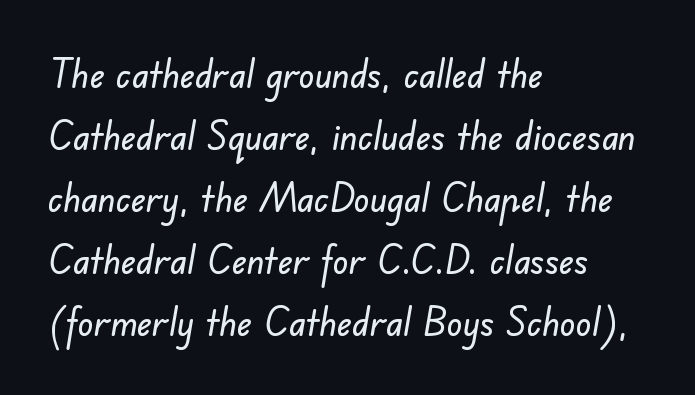
Q: Is the typeface a serif or a sans-serif typeface? A: Sans-serif.
Q: Is the text underlined? A: No.
Q: How is the paragraph aligned? A: Left-aligned.
Q: Is the spacing between letters normal or unusually wide? A: Normal.
Q: Is the spacing between lines tight, normal or loose? A: Normal.
Q: Width (condensed, normal, or wide)? A: Normal.
Q: Stroke contrast? A: Low.
Q: x-height? A: Small.
Q: Monospaced? A: No.
